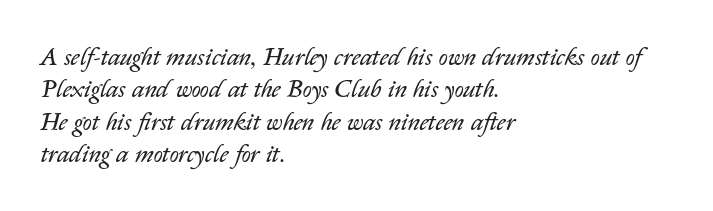
Nobody drew a line under any word here. The lines are quadded left. The rows are spaced the way most documents space them. Is the letter spacing exaggerated? No — it looks like the ordinary default. The whole block is typeset with a tilt. This reads as an unemphasized weight, regular at the heaviest.
